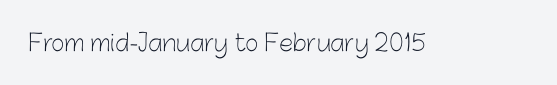
The type is set solid horizontally, with unmodified tracking. Words float on clear page, feet unadorned. A quiet, ordinary-to-light weight characterises the typeface. The type sits square on the baseline with zero lean.
